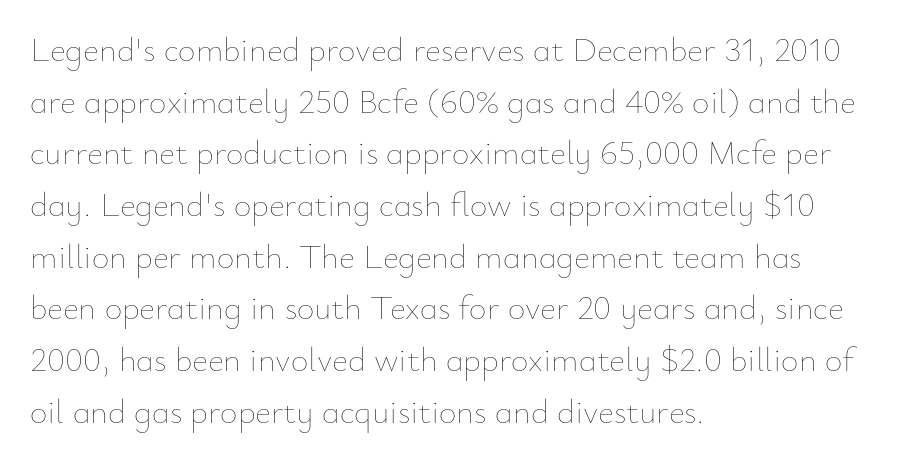
The image shows 34 px thin type, upright; set left-aligned, normal line spacing (1.52x), normal letter spacing, not underlined; low stroke contrast and a small x-height.
